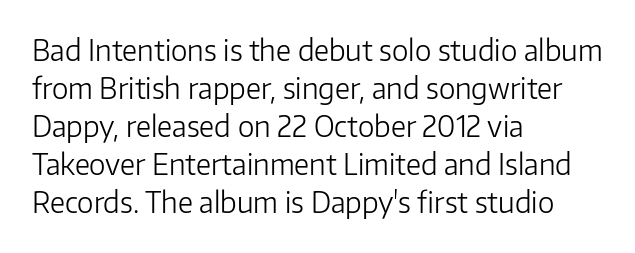
The image shows 28 px light sans-serif type, upright; set left-aligned, normal line spacing (1.36x), normal letter spacing, not underlined; low stroke contrast and a medium x-height.
